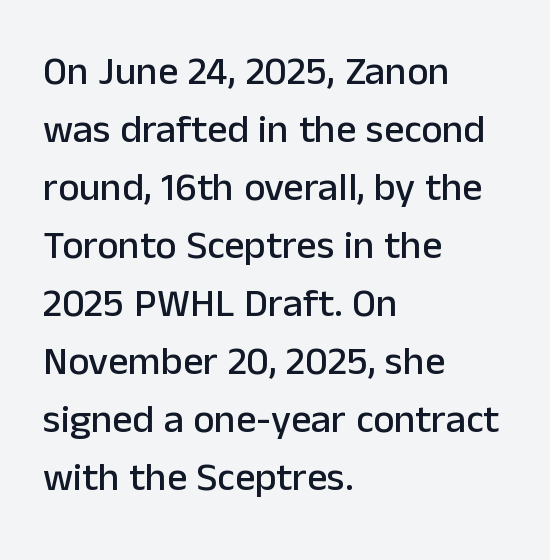
The image shows 40 px sans-serif type, upright; set left-aligned, normal line spacing (1.45x), normal letter spacing, not underlined; low stroke contrast and a medium x-height.
